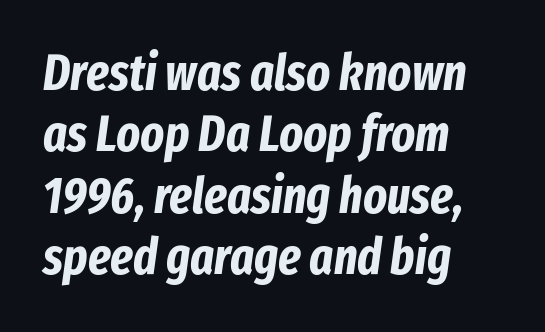
Q: Is the text bold? A: Yes.
Q: Is the text italic (slanted)? A: Yes, it leans right by about 8 degrees.
Q: Is the text underlined? A: No.
Q: How is the paragraph aligned? A: Left-aligned.
Q: Is the spacing between letters normal or unusually wide? A: Normal.
Q: Width (condensed, normal, or wide)? A: Condensed.
Q: Stroke contrast? A: Low.
Q: x-height? A: Medium.
Q: Monospaced? A: No.
